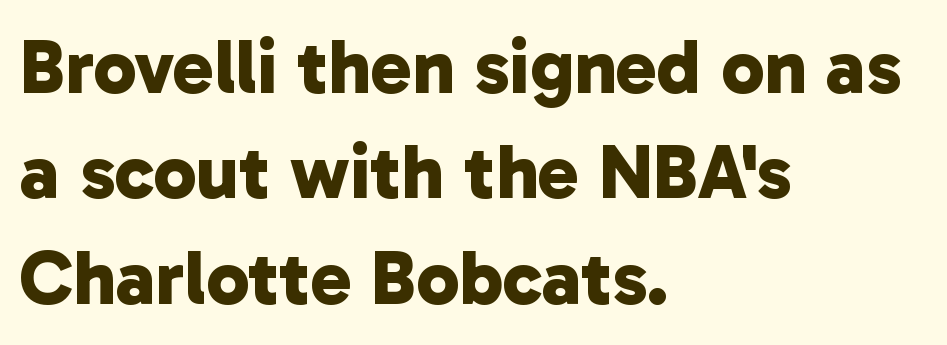
{"serif": "no", "bold": "yes", "weight": "bold", "width": "normal", "stroke_contrast": "low", "x_height": "medium", "monospaced": "no", "underline": "no", "align": "left", "line_spacing": "normal", "line_spacing_ratio": 1.37, "letter_spacing": "normal", "letter_spacing_em": 0.0, "glyph_px": 77}
